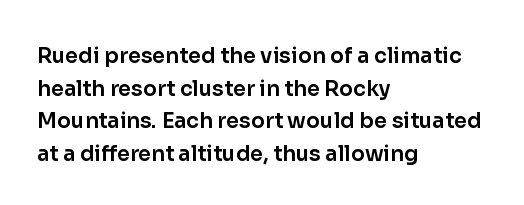
The line-height multiplier appears to be the usual default. Posture: straight, roman, zero tilt. This sample uses plain, unmodified letter spacing. No word sits above an underline.
